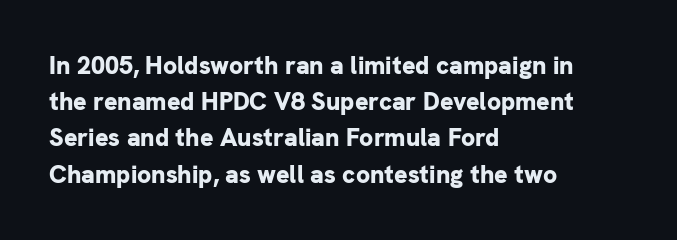
The image shows 25 px bold type, upright; set left-aligned, normal line spacing (1.45x), normal letter spacing, not underlined.
